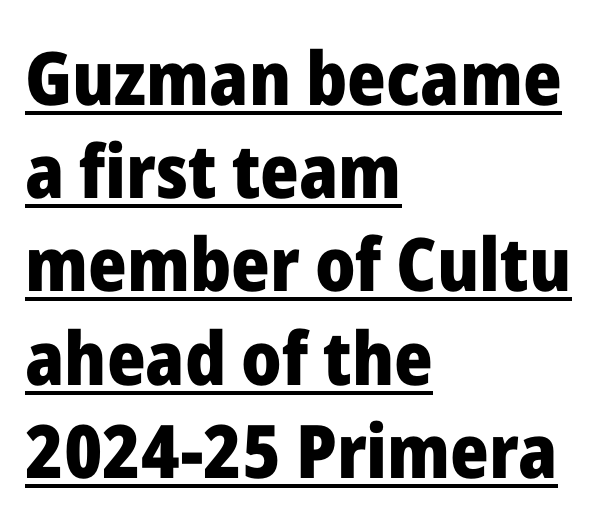
{"serif": "no", "italic": "no", "bold": "yes", "weight": "heavy", "width": "normal", "stroke_contrast": "low", "x_height": "medium", "monospaced": "no", "underline": "yes", "align": "left", "line_spacing": "normal", "line_spacing_ratio": 1.26, "letter_spacing": "normal", "letter_spacing_em": 0.0, "glyph_px": 74}
